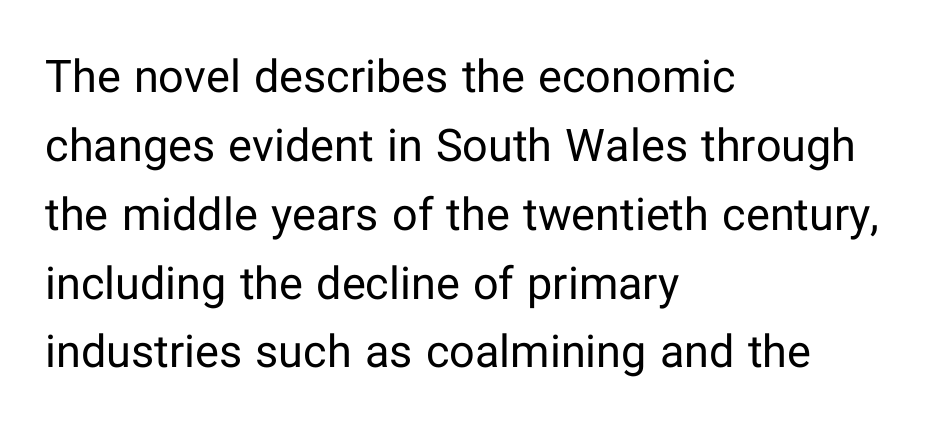
{"serif": "no", "italic": "no", "bold": "no", "weight": "regular", "width": "normal", "stroke_contrast": "low", "x_height": "medium", "monospaced": "no", "underline": "no", "align": "left", "line_spacing": "normal", "line_spacing_ratio": 1.53, "letter_spacing": "normal", "letter_spacing_em": 0.0, "glyph_px": 45}
